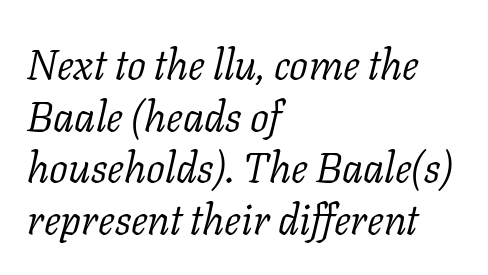
The image shows 42 px light serif type, italic (leaning right); set left-aligned, line spacing 1.23x, normal letter spacing, not underlined; low stroke contrast and a medium x-height.
